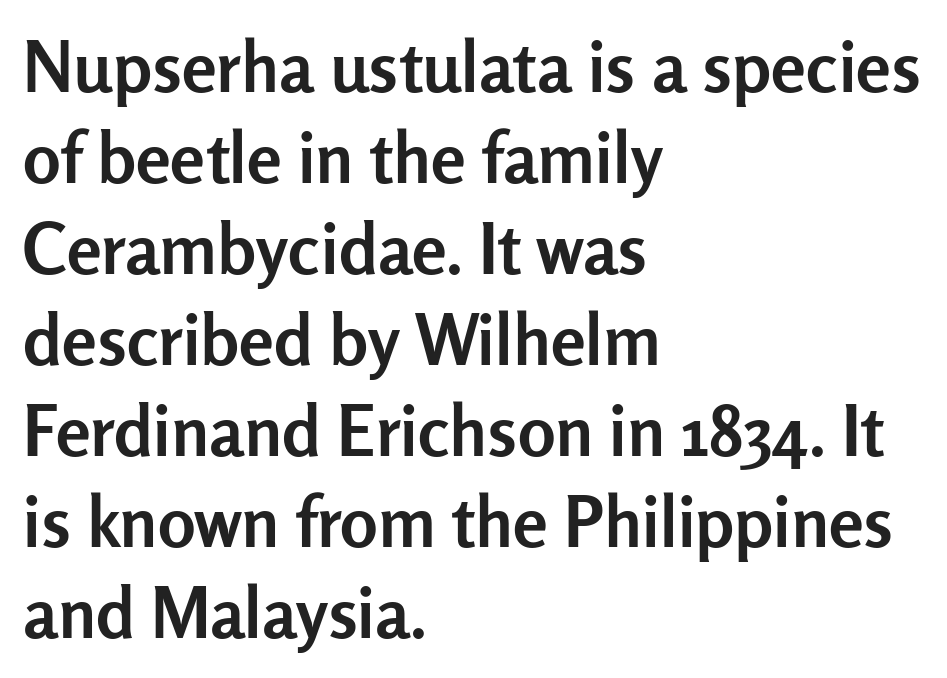
{"serif": "no", "italic": "no", "bold": "yes", "weight": "semibold", "width": "normal", "stroke_contrast": "low", "x_height": "medium", "monospaced": "no", "underline": "no", "align": "left", "line_spacing": "normal", "line_spacing_ratio": 1.3, "letter_spacing": "normal", "letter_spacing_em": 0.0, "glyph_px": 70}
